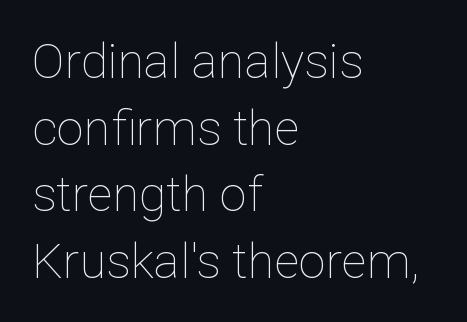
{"italic": "no", "bold": "no", "weight": "thin", "width": "normal", "stroke_contrast": "low", "x_height": "medium", "monospaced": "no", "underline": "no", "align": "left", "line_spacing": "normal", "line_spacing_ratio": 1.36, "letter_spacing": "normal", "letter_spacing_em": 0.0, "glyph_px": 49}
